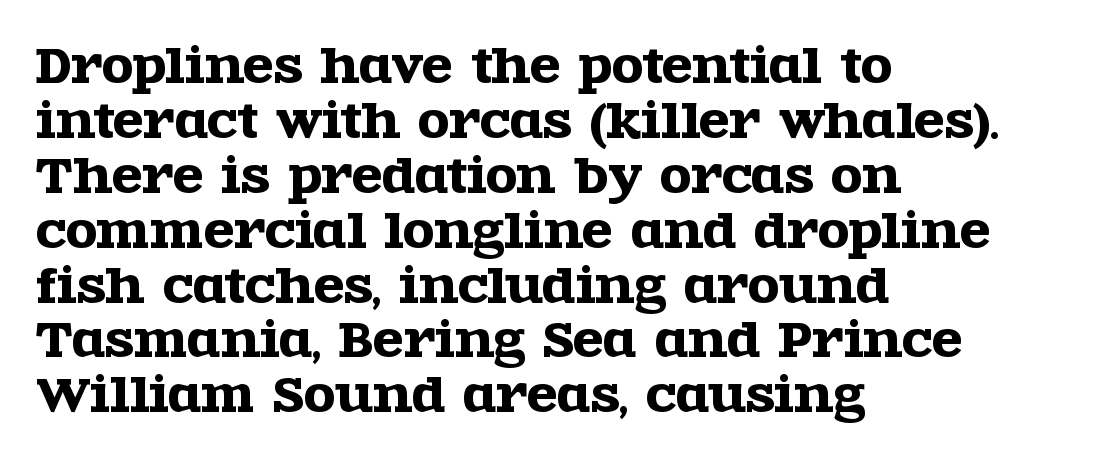
The image shows 45 px wide serif type, upright; set left-aligned, line spacing 1.22x, normal letter spacing, not underlined; a large x-height.
